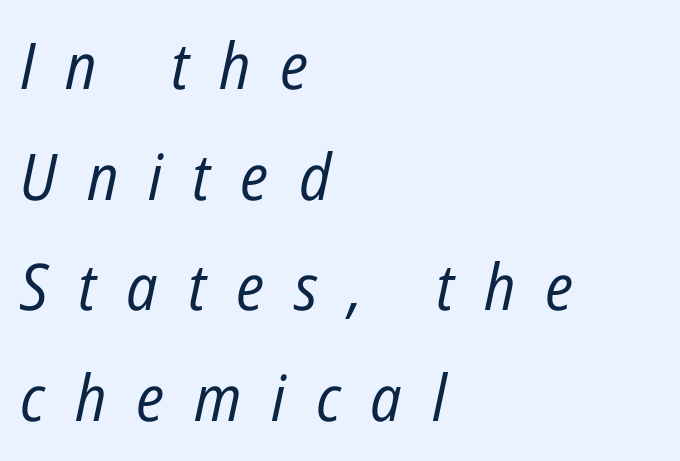
Q: Is the text bold? A: No.
Q: Is the text italic (slanted)? A: Yes, it leans right by about 12 degrees.
Q: Is the text underlined? A: No.
Q: How is the paragraph aligned? A: Left-aligned.
Q: Is the spacing between letters normal or unusually wide? A: Unusually wide.
Q: Width (condensed, normal, or wide)? A: Condensed.
Q: Stroke contrast? A: Low.
Q: x-height? A: Medium.
Q: Monospaced? A: No.
